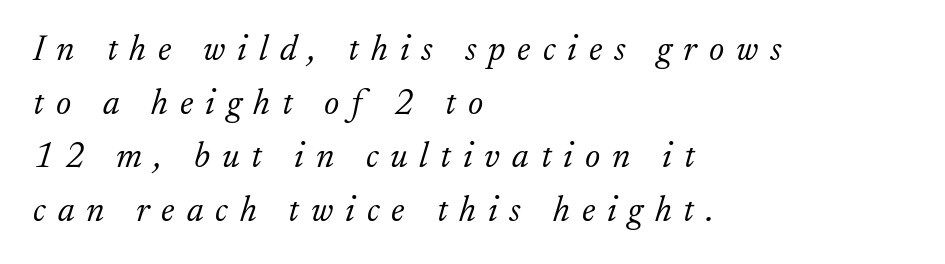
Each letter keeps its own natural width here, so spacing adapts to shape. Summary of weight: not heavy and not bold. Casual observation: everything's shoved over to the left. These lines have a slow, spaced-out rhythm from letter to letter. Are there feet on the stems? There are — it's a serif.
